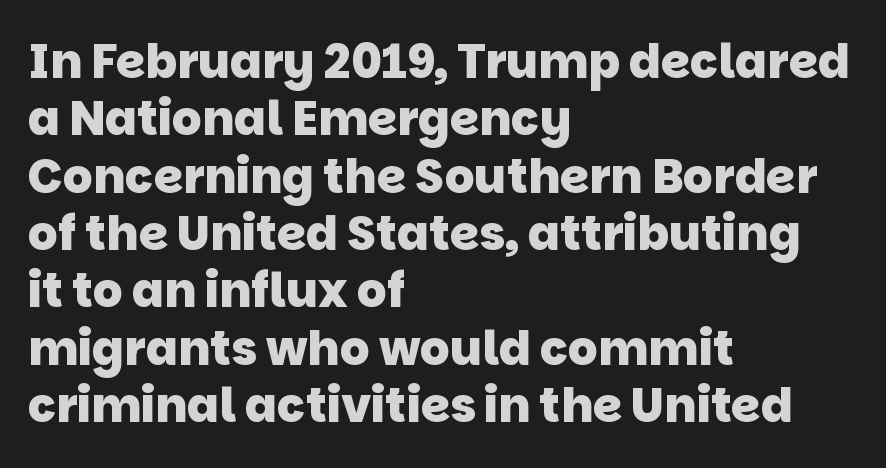
The image shows 47 px heavy sans-serif type; set left-aligned, line spacing 1.22x, normal letter spacing, not underlined; low stroke contrast and a large x-height.
